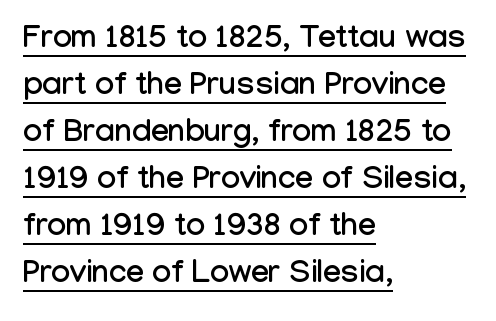
Q: Is the text italic (slanted)? A: No, it is upright.
Q: Is the typeface a serif or a sans-serif typeface? A: Sans-serif.
Q: Is the text underlined? A: Yes.
Q: How is the paragraph aligned? A: Left-aligned.
Q: Is the spacing between letters normal or unusually wide? A: Normal.
Q: Is the spacing between lines tight, normal or loose? A: Normal.
Q: Width (condensed, normal, or wide)? A: Condensed.
Q: Stroke contrast? A: Low.
Q: x-height? A: Medium.
Q: Monospaced? A: No.
